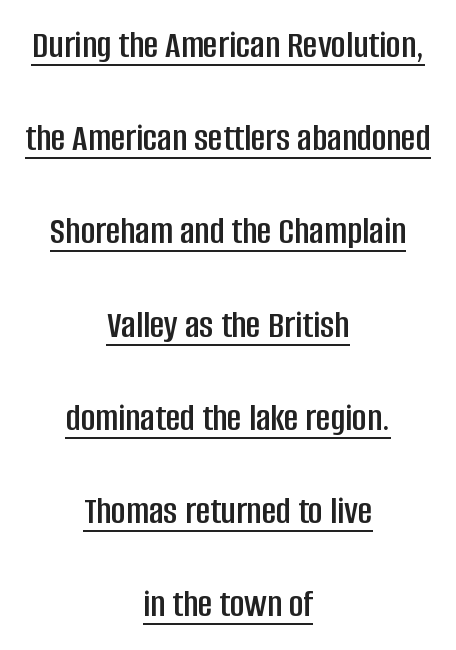
{"serif": "no", "italic": "no", "width": "condensed", "stroke_contrast": "low", "x_height": "large", "monospaced": "no", "underline": "yes", "align": "center", "line_spacing": "loose", "line_spacing_ratio": 2.33, "letter_spacing": "normal", "letter_spacing_em": 0.0, "glyph_px": 40}
